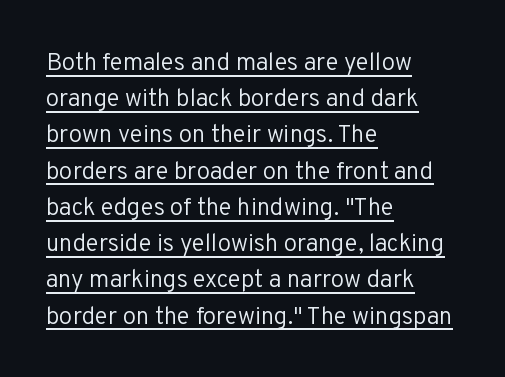
Q: Is the text bold? A: No.
Q: Is the text italic (slanted)? A: No, it is upright.
Q: Is the text underlined? A: Yes.
Q: How is the paragraph aligned? A: Left-aligned.
Q: Is the spacing between letters normal or unusually wide? A: Normal.
Q: Is the spacing between lines tight, normal or loose? A: Normal.
